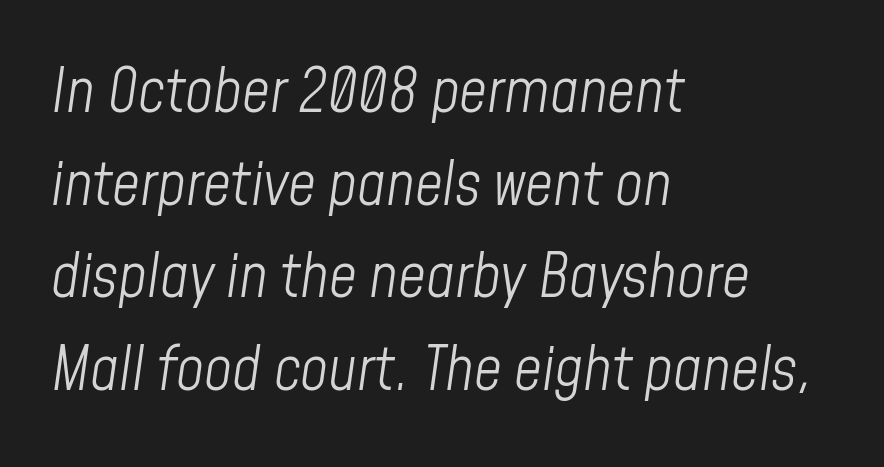
Spacing verdict: proportional, widths tailored to each character. The font sits on the lighter half of the weight spectrum, regular included. Compared with a centered layout, this one pins lines to the left instead. Rendered with sloped, italic letterforms.
